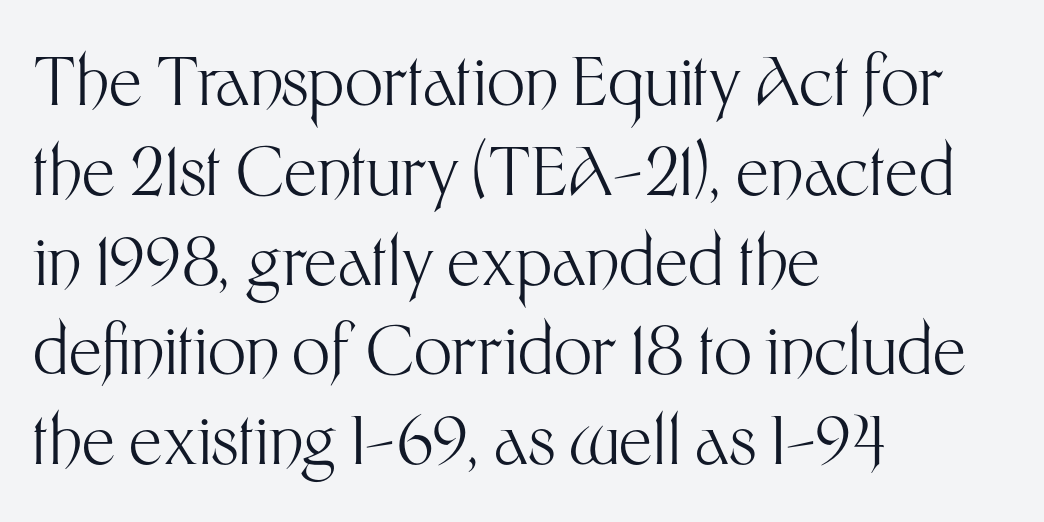
Glance below the letters and you will spot only blank space. Upright lettering throughout. The passage shown is typeset with a sans-serif family. Leftover space on each line is placed entirely after the last word. The leading is moderate, giving the passage an even texture.
